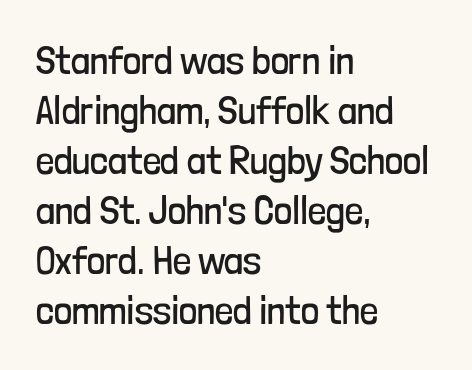
A quiet, ordinary-to-light weight characterises the typeface. Each letter keeps its own natural width here, so spacing adapts to shape. The text was rendered using a sans face with plain stroke endings. Honestly, the letter spacing is just normal — you wouldn't notice it. A typesetter would call this leading conventional body-copy spacing.
